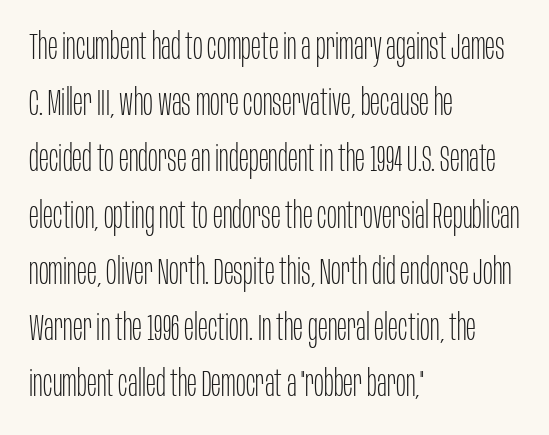
{"serif": "no", "italic": "no", "bold": "no", "weight": "thin", "width": "condensed", "stroke_contrast": "low", "x_height": "large", "monospaced": "no", "underline": "no", "align": "left", "line_spacing": "normal", "line_spacing_ratio": 1.52, "letter_spacing": "normal", "letter_spacing_em": 0.0, "glyph_px": 37}
